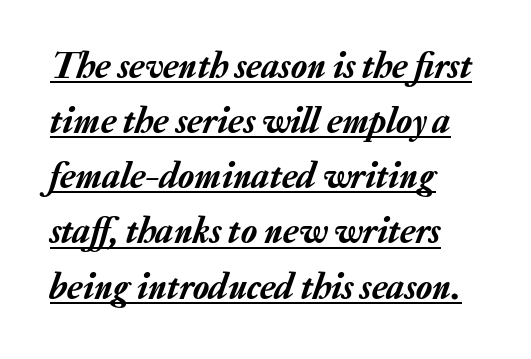
This sample is left-justified, so line endings fall wherever the words run out. A baseline rule has been typeset under these characters. The block of text has a typical density, with ordinary space between rows. Yep, that's italic — everything's leaning. The letters sit at their default tracking, neither squeezed nor spread.
